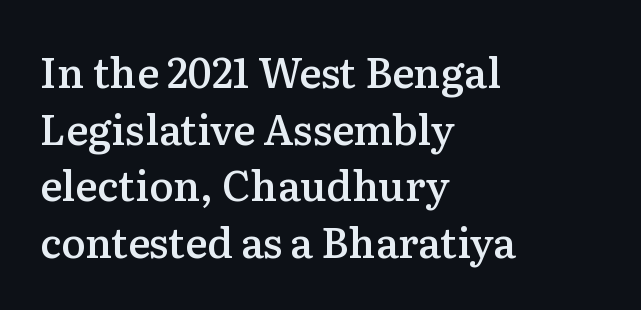
{"serif": "yes", "italic": "no", "bold": "semi", "weight": "semibold", "width": "normal", "stroke_contrast": "medium", "x_height": "medium", "monospaced": "no", "underline": "no", "align": "left", "line_spacing": "normal", "line_spacing_ratio": 1.38, "letter_spacing": "normal", "letter_spacing_em": 0.0, "glyph_px": 41}
